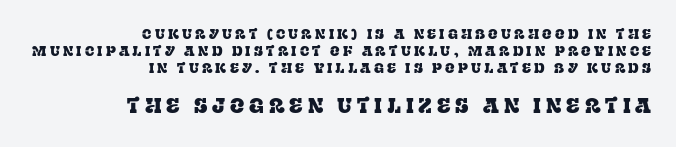
Q: Is the text italic (slanted)? A: No, it is upright.
Q: Is the text underlined? A: No.
Q: How is the paragraph aligned? A: Right-aligned.
Q: Is the spacing between letters normal or unusually wide? A: Unusually wide.
Q: Which block of text is set in a larger size, the first (top) or the second (bottom)? A: The second (bottom) one.
